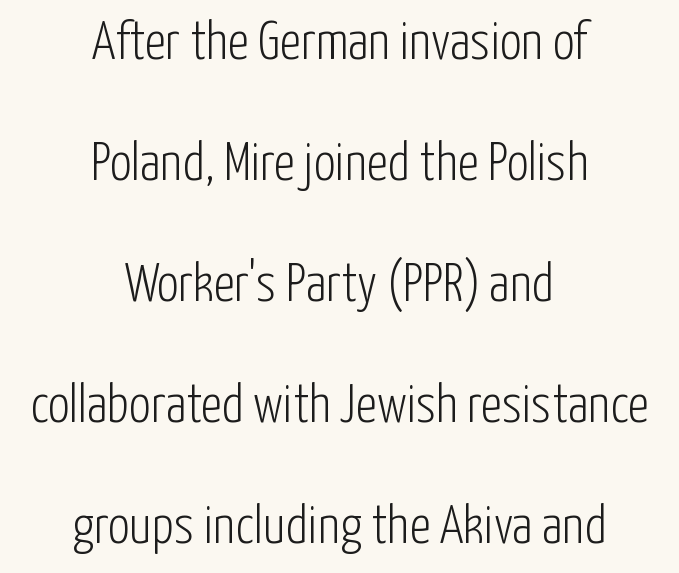
Q: Is the text bold? A: No.
Q: Is the text italic (slanted)? A: No, it is upright.
Q: Is the typeface a serif or a sans-serif typeface? A: Sans-serif.
Q: Is the text underlined? A: No.
Q: How is the paragraph aligned? A: Centered.
Q: Is the spacing between letters normal or unusually wide? A: Normal.
Q: Is the spacing between lines tight, normal or loose? A: Loose.
Q: Width (condensed, normal, or wide)? A: Condensed.
Q: Stroke contrast? A: Low.
Q: x-height? A: Medium.
Q: Monospaced? A: No.
